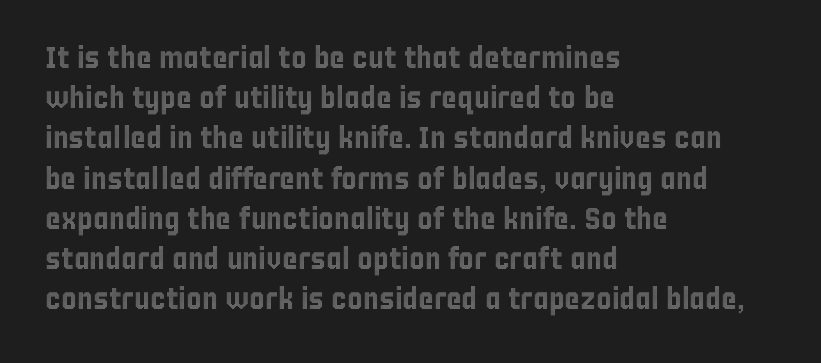
The image shows 30 px condensed type, upright; set left-aligned, normal line spacing (1.34x), normal letter spacing, not underlined; a large x-height.
